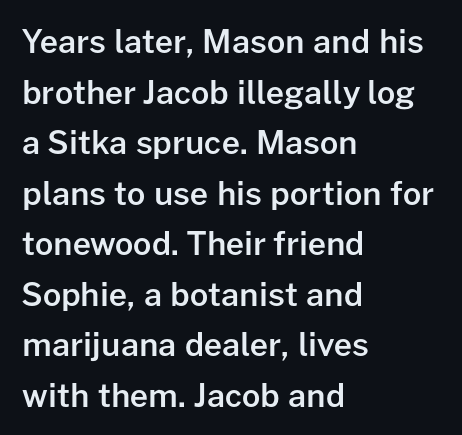
A sans-serif font was chosen for this passage. The specimen reads as upright at a glance. Stroke thickness is moderately raised; the sample reads as semibold. Here the designer chose a conventional face with non-uniform glyph widths. Unmarked baselines from the first word to the last.
